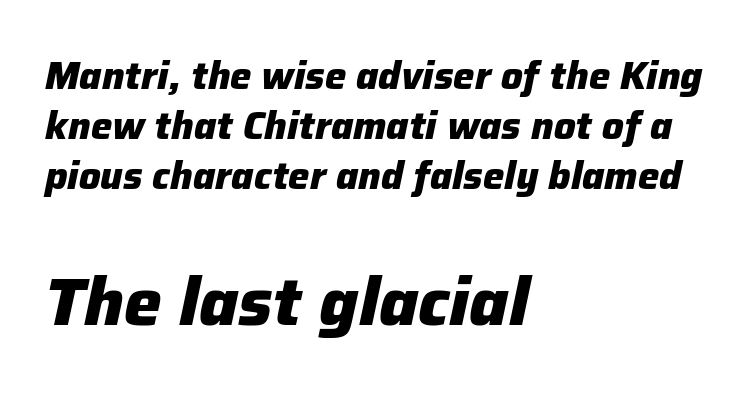
Underlining? Definitely not there. How would I describe the line gaps? Plain and ordinary. Rendered with sloped, italic letterforms. This rendering uses left alignment, leaving the right contour irregular. Note the varied advance widths — an 'i' is clearly narrower than an 'm'.
